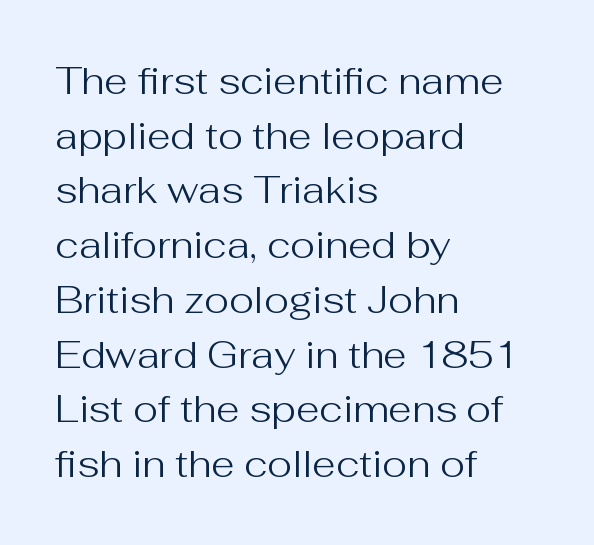
The image shows 38 px regular-weight sans-serif type, upright; set left-aligned, normal line spacing (1.44x), normal letter spacing, not underlined; medium stroke contrast and a medium x-height.
